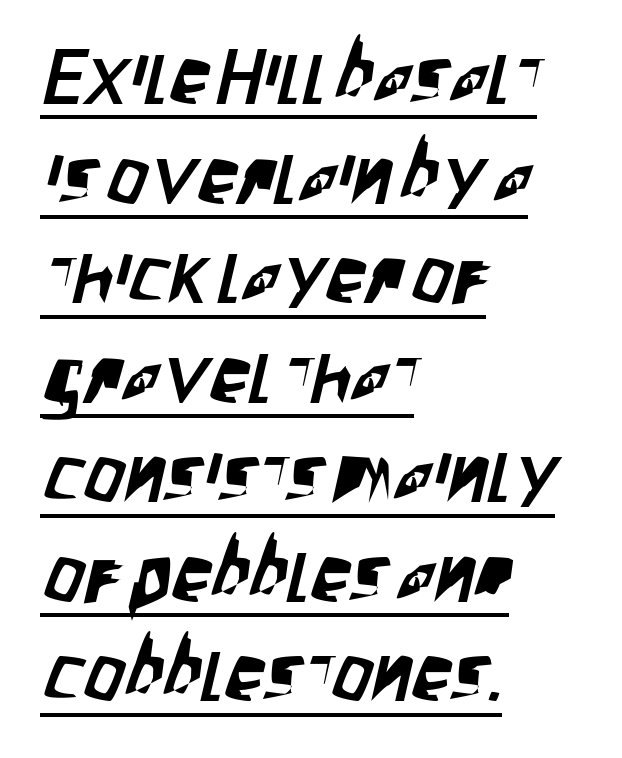
Q: Is the typeface a serif or a sans-serif typeface? A: Sans-serif.
Q: Is the text underlined? A: Yes.
Q: How is the paragraph aligned? A: Left-aligned.
Q: Is the spacing between letters normal or unusually wide? A: Normal.
Q: Is the spacing between lines tight, normal or loose? A: Normal.
Q: Width (condensed, normal, or wide)? A: Condensed.
Q: Stroke contrast? A: Low.
Q: x-height? A: Large.
Q: Monospaced? A: No.
